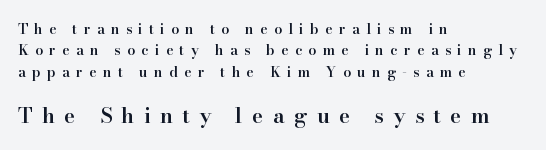
The image shows 21 px text type, upright; set left-aligned, normal line spacing (1.52x), unusually wide letter spacing (+0.45 em), not underlined; the second (bottom) block is 1.5x larger.
